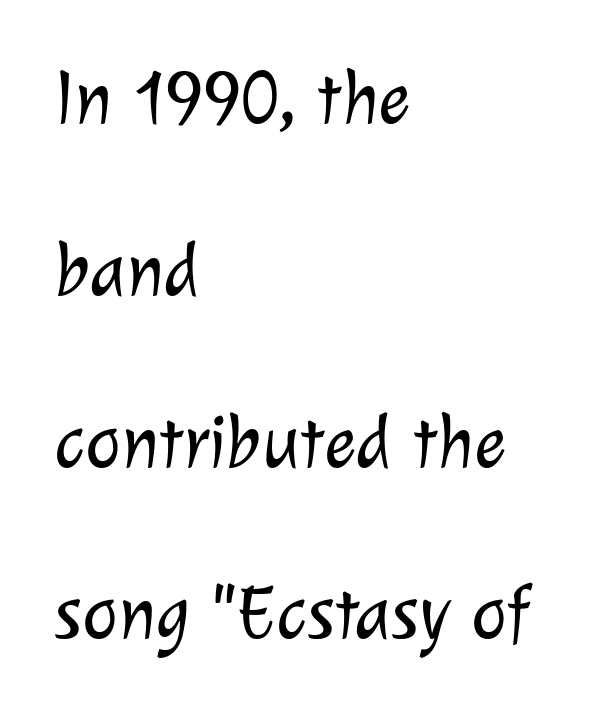
The image shows 76 px light sans-serif type; set left-aligned, loose line spacing (2.26x), normal letter spacing, not underlined; low stroke contrast and a medium x-height.
